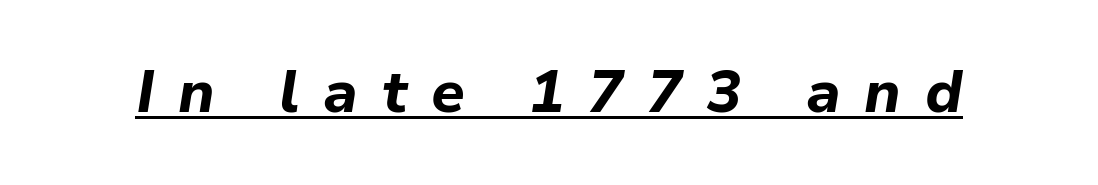
Each glyph is drawn with heavy, bold strokes. A continuous stroke trails under the words, as in a hyperlink. Observe the wide spacing: letters keep a clear distance from each other. The letters are slanted; this is an italic face. The rendering uses natural spacing where letterforms have individual widths.
